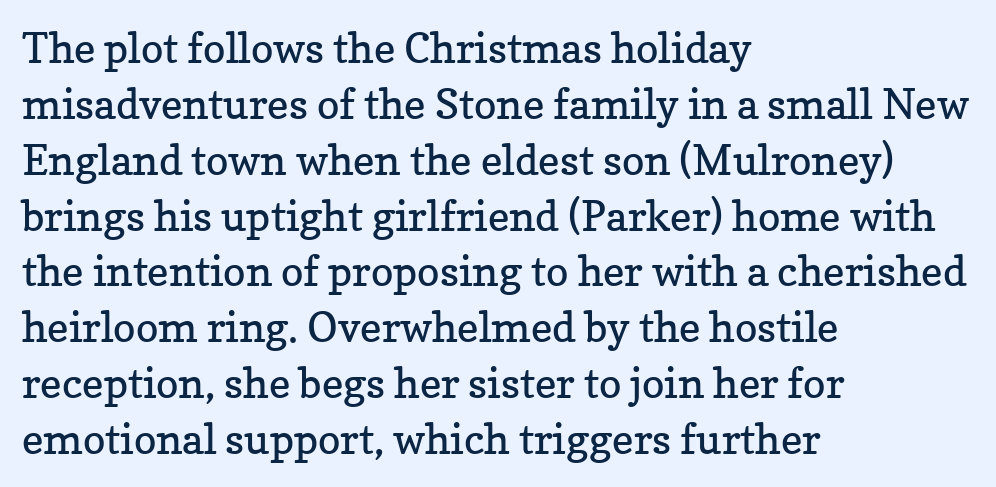
The image shows 42 px regular-weight serif type, upright; set left-aligned, normal line spacing (1.33x), normal letter spacing, not underlined; low stroke contrast and a medium x-height.
